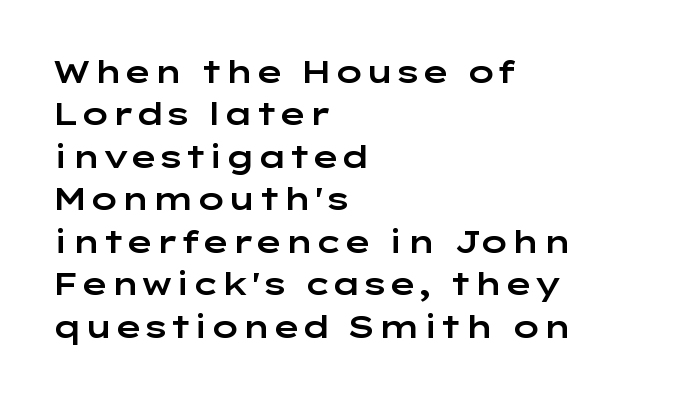
Q: Is the text italic (slanted)? A: No, it is upright.
Q: Is the typeface a serif or a sans-serif typeface? A: Sans-serif.
Q: Is the text underlined? A: No.
Q: How is the paragraph aligned? A: Left-aligned.
Q: Is the spacing between letters normal or unusually wide? A: Normal.
Q: Is the spacing between lines tight, normal or loose? A: Normal.
Q: Width (condensed, normal, or wide)? A: Wide.
Q: Stroke contrast? A: Low.
Q: x-height? A: Medium.
Q: Monospaced? A: No.
